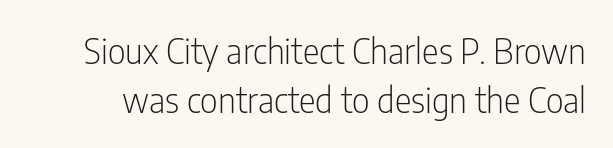
The image shows 35 px light, condensed sans-serif type, upright; set normal line spacing (1.4x), normal letter spacing, not underlined; low stroke contrast and a medium x-height.
